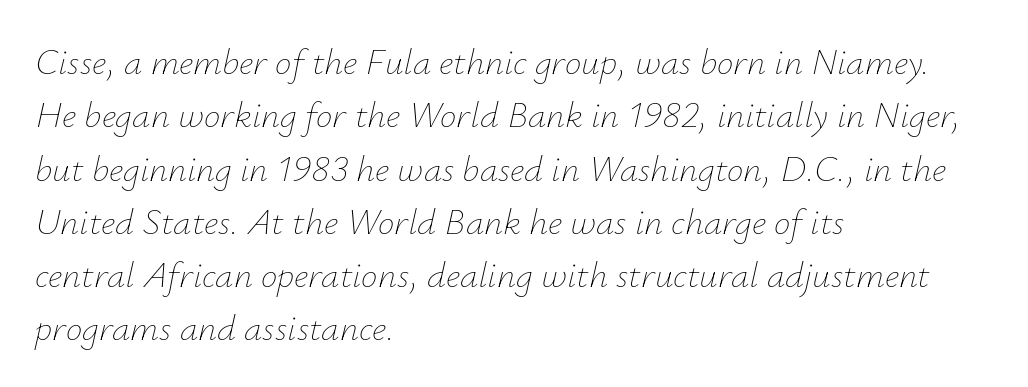
These lines are rendered in a variable-pitch font. Weight class: somewhere from thin through regular. Horizontally, the lines are justified to the leading edge only. Horizontal bands of white between lines are of average thickness. The letters sit at their default tracking, neither squeezed nor spread. The specimen reads as italic at a glance.
